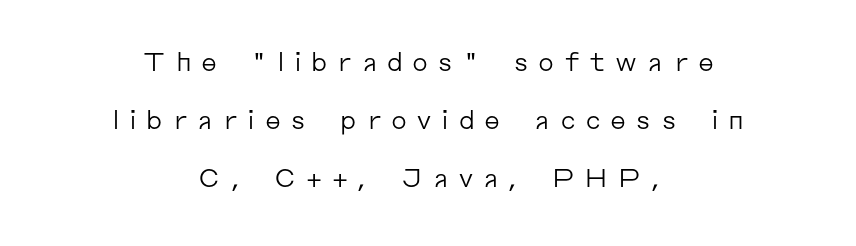
Q: Is the text bold? A: No.
Q: Is the text italic (slanted)? A: No, it is upright.
Q: Is the text underlined? A: No.
Q: How is the paragraph aligned? A: Centered.
Q: Is the spacing between letters normal or unusually wide? A: Unusually wide.
Q: Is the spacing between lines tight, normal or loose? A: Loose.
